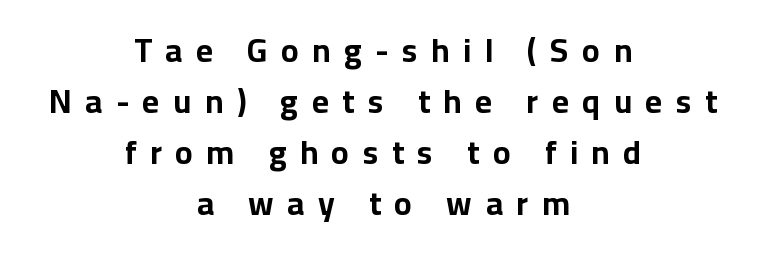
A roman cut, with each character standing at attention. Proportional: the letters do not fall into vertical columns. Normally led — the rows are evenly, conventionally spaced. The paragraph has two soft edges and a firm central axis. A dark, heavy texture on the line: the type is bold.
